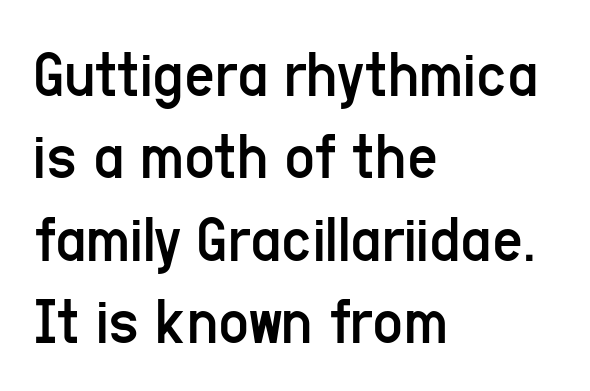
{"serif": "no", "italic": "no", "bold": "no", "weight": "regular", "width": "condensed", "stroke_contrast": "low", "x_height": "medium", "monospaced": "no", "underline": "no", "align": "left", "line_spacing_ratio": 1.23, "letter_spacing": "normal", "letter_spacing_em": 0.0, "glyph_px": 67}
